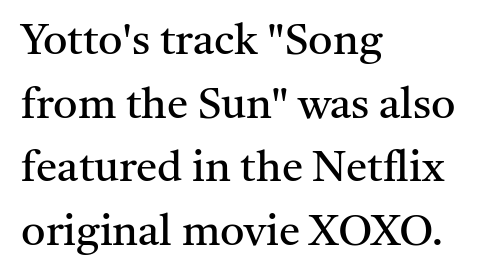
One-word summary of the alignment: left. Baseline-to-baseline distance is the conventional proportion of letter height. These lines were composed using upright roman letters. The foot of each line stays bare and open. The passage shown is not bold in any degree. Looks like regular typesetting: each glyph gets only the width it needs.
